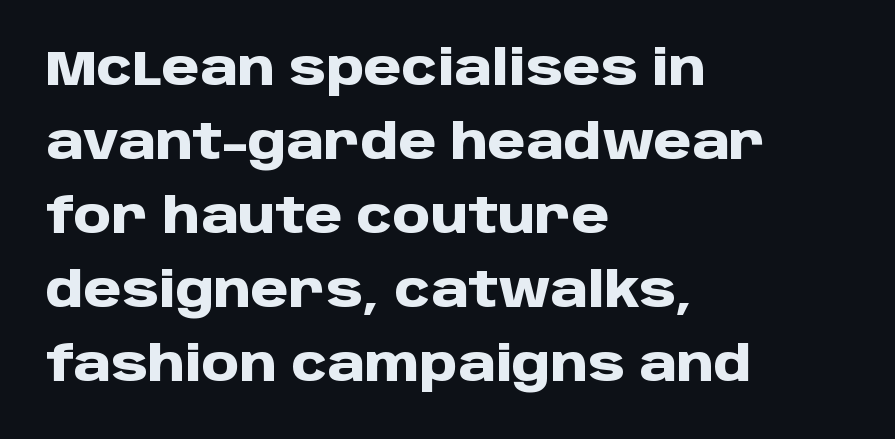
The image shows 48 px heavy sans-serif type, upright; set left-aligned, normal line spacing (1.54x), normal letter spacing, not underlined; low stroke contrast and a large x-height.
